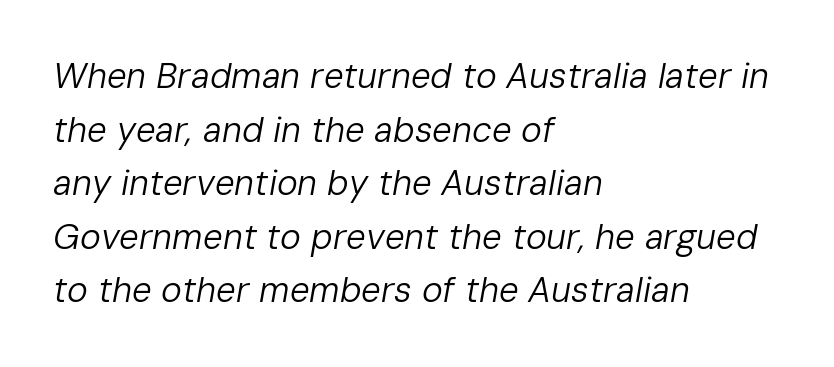
Q: Is the text bold? A: No.
Q: Is the text italic (slanted)? A: Yes, it leans right by about 10 degrees.
Q: Is the text underlined? A: No.
Q: How is the paragraph aligned? A: Left-aligned.
Q: Is the spacing between letters normal or unusually wide? A: Normal.
Q: Is the spacing between lines tight, normal or loose? A: Normal.
Q: Width (condensed, normal, or wide)? A: Normal.
Q: Stroke contrast? A: Low.
Q: x-height? A: Medium.
Q: Monospaced? A: No.
